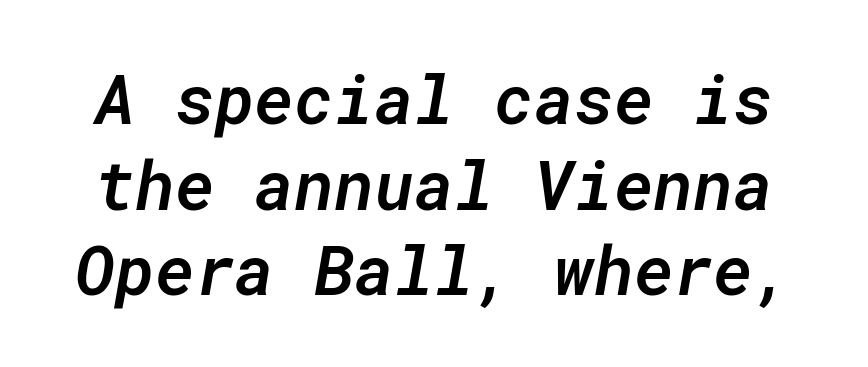
Q: Is the text bold? A: Semi-bold.
Q: Is the text italic (slanted)? A: Yes, it leans right by about 10 degrees.
Q: Is the text underlined? A: No.
Q: Is the spacing between letters normal or unusually wide? A: Normal.
Q: Is the spacing between lines tight, normal or loose? A: Normal.
Q: Width (condensed, normal, or wide)? A: Normal.
Q: Stroke contrast? A: Low.
Q: x-height? A: Medium.
Q: Monospaced? A: Yes.
